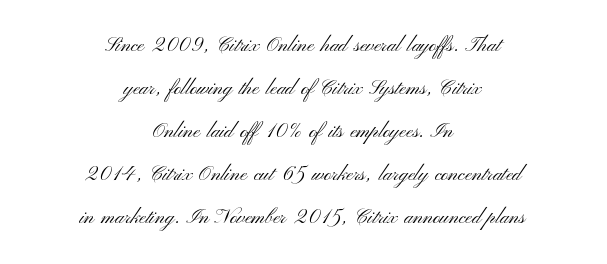
The space directly below the letters is spotless. The type is set solid horizontally, with unmodified tracking. Students, observe: this is what heavily led, spacious text looks like.
